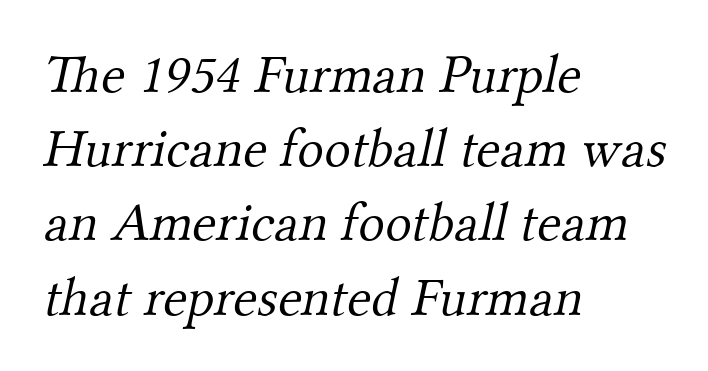
Q: Is the text bold? A: No.
Q: Is the typeface a serif or a sans-serif typeface? A: Serif.
Q: Is the text underlined? A: No.
Q: How is the paragraph aligned? A: Left-aligned.
Q: Is the spacing between letters normal or unusually wide? A: Normal.
Q: Is the spacing between lines tight, normal or loose? A: Normal.
Q: Width (condensed, normal, or wide)? A: Normal.
Q: Stroke contrast? A: Medium.
Q: x-height? A: Small.
Q: Monospaced? A: No.
